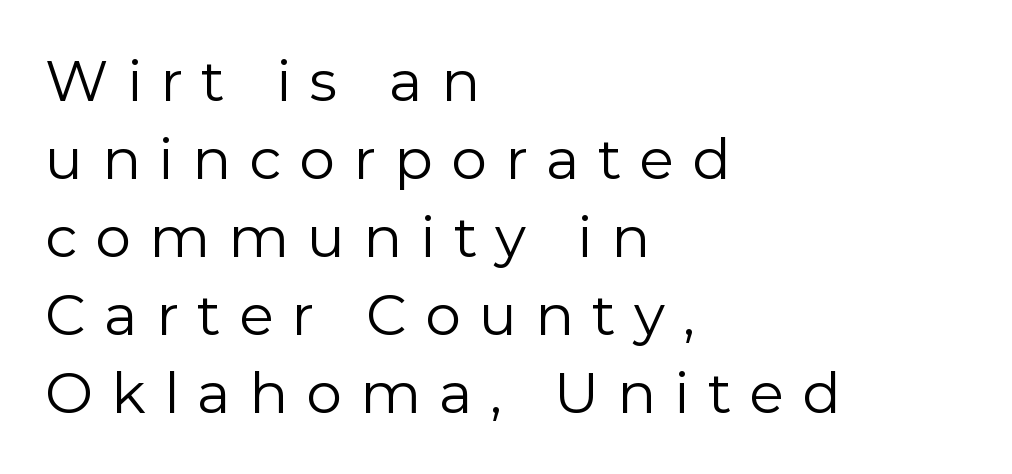
{"serif": "no", "italic": "no", "bold": "no", "weight": "regular", "width": "normal", "stroke_contrast": "low", "x_height": "medium", "monospaced": "no", "underline": "no", "align": "left", "line_spacing": "normal", "line_spacing_ratio": 1.37, "letter_spacing": "wide", "letter_spacing_em": 0.32, "glyph_px": 57}
